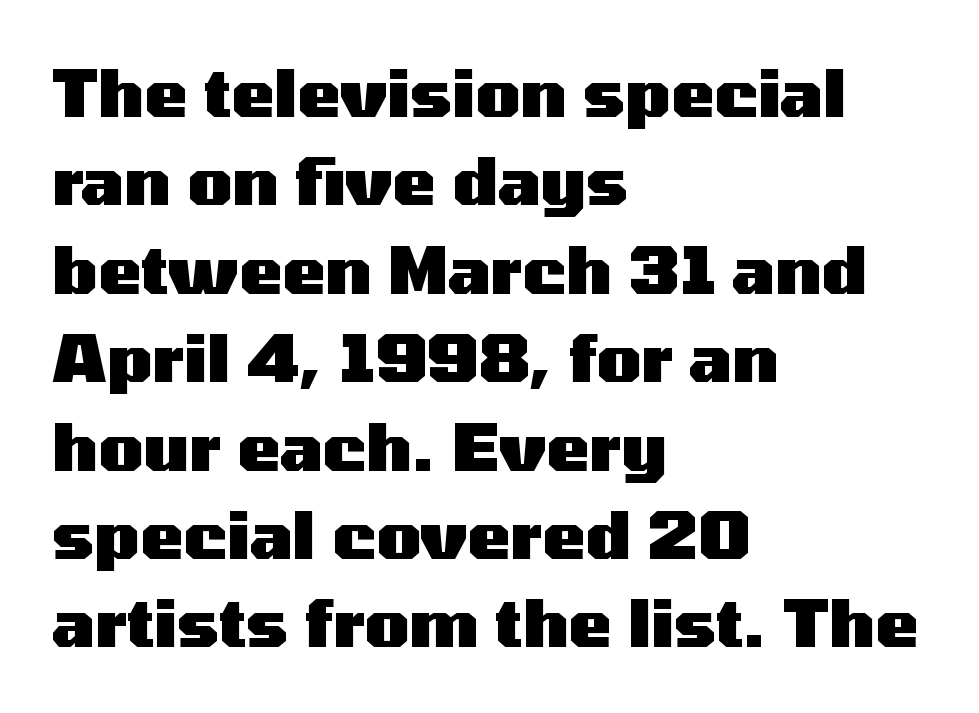
Q: Is the text bold? A: Yes.
Q: Is the text italic (slanted)? A: No, it is upright.
Q: Is the typeface a serif or a sans-serif typeface? A: Sans-serif.
Q: Is the text underlined? A: No.
Q: How is the paragraph aligned? A: Left-aligned.
Q: Is the spacing between letters normal or unusually wide? A: Normal.
Q: Is the spacing between lines tight, normal or loose? A: Normal.
Q: Width (condensed, normal, or wide)? A: Wide.
Q: Stroke contrast? A: Medium.
Q: x-height? A: Medium.
Q: Monospaced? A: No.
